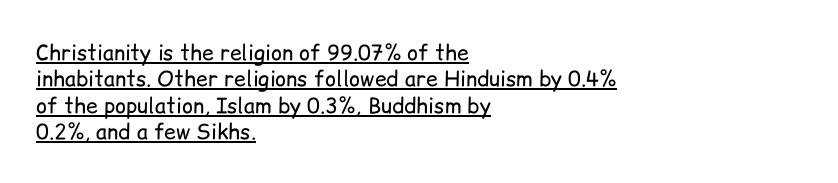
The image shows 21 px text type, upright; set left-aligned, normal line spacing (1.26x), normal letter spacing, underlined.
